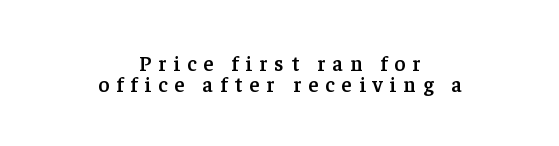
Q: Is the text bold? A: Semi-bold.
Q: Is the text italic (slanted)? A: No, it is upright.
Q: Is the text underlined? A: No.
Q: How is the paragraph aligned? A: Centered.
Q: Is the spacing between letters normal or unusually wide? A: Unusually wide.
Q: Is the spacing between lines tight, normal or loose? A: Tight.
